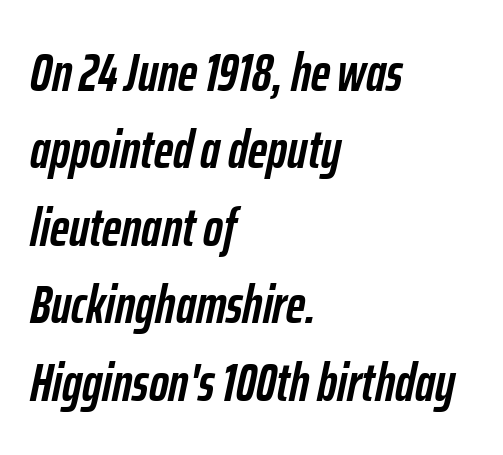
Q: Is the text bold? A: Yes.
Q: Is the text italic (slanted)? A: Yes, it leans right by about 12 degrees.
Q: Is the text underlined? A: No.
Q: How is the paragraph aligned? A: Left-aligned.
Q: Is the spacing between letters normal or unusually wide? A: Normal.
Q: Is the spacing between lines tight, normal or loose? A: Normal.
Q: Width (condensed, normal, or wide)? A: Condensed.
Q: Stroke contrast? A: Low.
Q: x-height? A: Medium.
Q: Monospaced? A: No.
